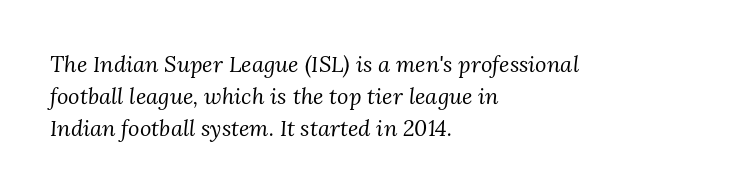
Q: Is the text bold? A: No.
Q: Is the text italic (slanted)? A: Yes, it leans right by about 3 degrees.
Q: Is the text underlined? A: No.
Q: How is the paragraph aligned? A: Left-aligned.
Q: Is the spacing between letters normal or unusually wide? A: Normal.
Q: Is the spacing between lines tight, normal or loose? A: Normal.
